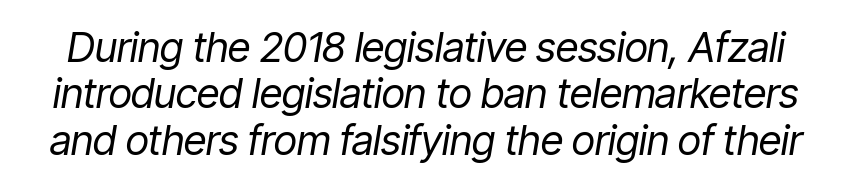
{"italic": "yes", "lean": "right", "slant_degrees": 9, "bold": "no", "weight": "regular", "width": "condensed", "stroke_contrast": "low", "x_height": "medium", "monospaced": "no", "underline": "no", "line_spacing": "tight", "line_spacing_ratio": 1.13, "letter_spacing": "normal", "letter_spacing_em": 0.0, "glyph_px": 41}
